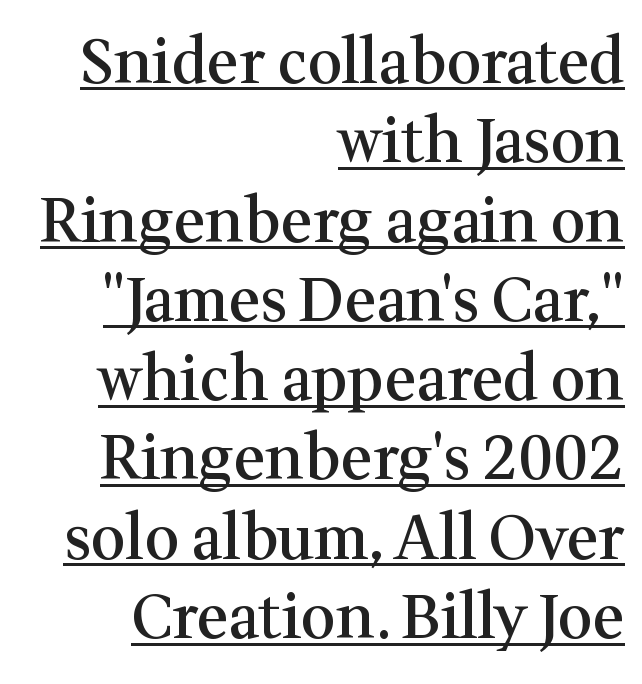
Q: Is the text bold? A: Semi-bold.
Q: Is the text italic (slanted)? A: No, it is upright.
Q: Is the typeface a serif or a sans-serif typeface? A: Serif.
Q: Is the text underlined? A: Yes.
Q: How is the paragraph aligned? A: Right-aligned.
Q: Is the spacing between letters normal or unusually wide? A: Normal.
Q: Is the spacing between lines tight, normal or loose? A: Normal.
Q: Width (condensed, normal, or wide)? A: Normal.
Q: Stroke contrast? A: Medium.
Q: x-height? A: Medium.
Q: Monospaced? A: No.
